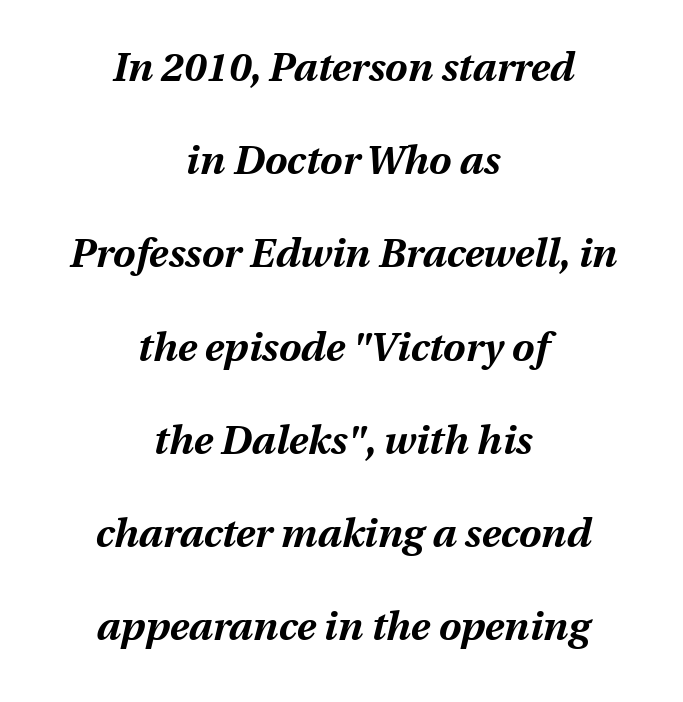
The letters are bold, with thick, heavy strokes. Do the characters align in a grid? No, the font is proportional. The lines are spread far apart with generous leading. The text block is weighted toward neither margin, spreading evenly from the middle. The letterforms sit shoulder to shoulder at normal distance.
